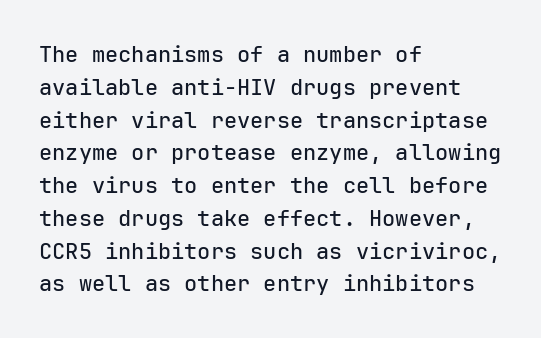
The image shows 22 px text type, upright; set left-aligned, normal line spacing (1.49x), normal letter spacing, not underlined.
